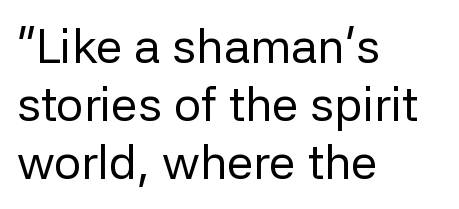
The image shows 48 px regular-weight sans-serif type, upright; set left-aligned, line spacing 1.21x, normal letter spacing, not underlined; low stroke contrast and a medium x-height.
